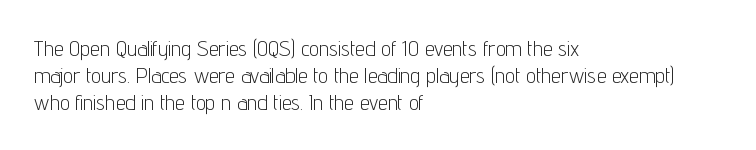
Q: Is the text bold? A: No.
Q: Is the text italic (slanted)? A: No, it is upright.
Q: Is the text underlined? A: No.
Q: How is the paragraph aligned? A: Left-aligned.
Q: Is the spacing between letters normal or unusually wide? A: Normal.
